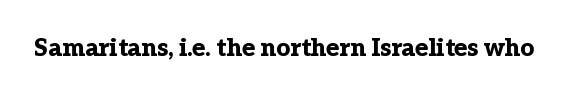
Q: Is the text bold? A: Yes.
Q: Is the text italic (slanted)? A: No, it is upright.
Q: Is the text underlined? A: No.
Q: Is the spacing between letters normal or unusually wide? A: Normal.
